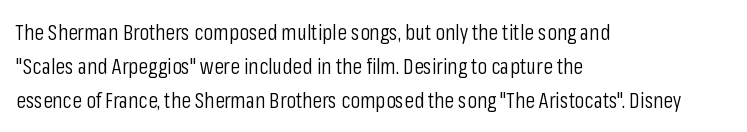
The image shows 22 px text type, upright; set left-aligned, normal line spacing (1.55x), normal letter spacing, not underlined.
